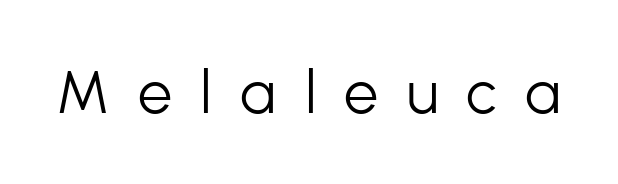
{"serif": "no", "italic": "no", "bold": "no", "weight": "light", "width": "normal", "stroke_contrast": "low", "x_height": "medium", "monospaced": "no", "underline": "no", "letter_spacing": "wide", "letter_spacing_em": 0.46, "glyph_px": 61}
